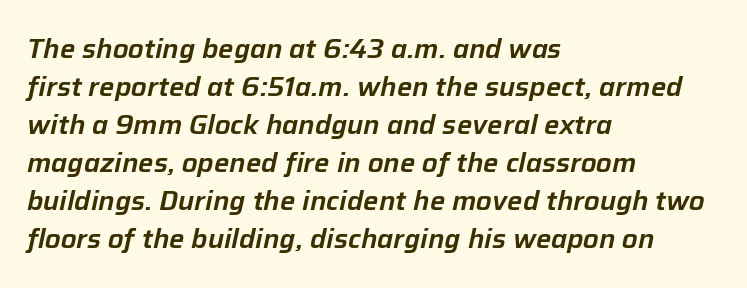
The image shows 27 px text type, italic (leaning right); set left-aligned, normal line spacing (1.41x), normal letter spacing, not underlined.
